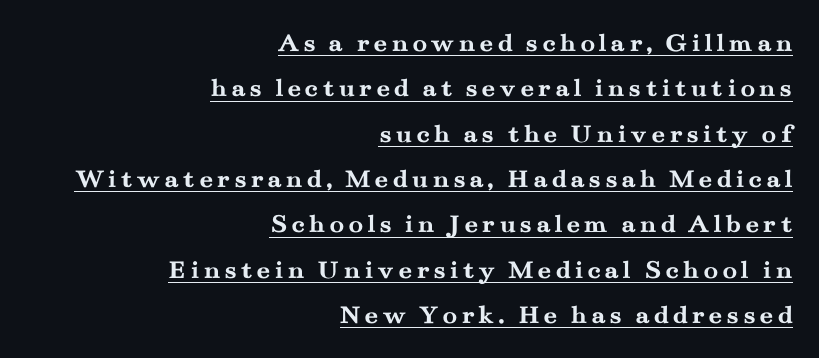
Q: Is the text bold? A: Yes.
Q: Is the text italic (slanted)? A: No, it is upright.
Q: Is the text underlined? A: Yes.
Q: How is the paragraph aligned? A: Right-aligned.
Q: Is the spacing between lines tight, normal or loose? A: Normal.
